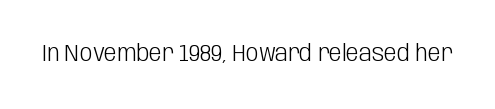
The type is set solid horizontally, with unmodified tracking. Words float on clear page, feet unadorned. A quiet, ordinary-to-light weight characterises the typeface. The type sits square on the baseline with zero lean.
